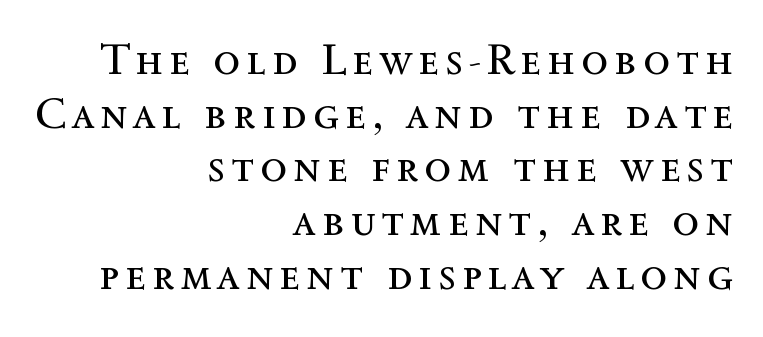
Q: Is the text bold? A: No.
Q: Is the text italic (slanted)? A: No, it is upright.
Q: Is the text underlined? A: No.
Q: How is the paragraph aligned? A: Right-aligned.
Q: Width (condensed, normal, or wide)? A: Normal.
Q: x-height? A: Medium.
Q: Monospaced? A: No.
